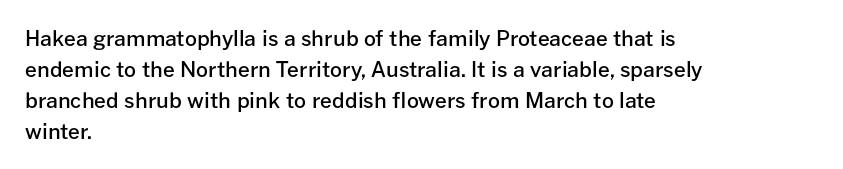
{"italic": "no", "bold": "semi", "underline": "no", "align": "left", "line_spacing": "normal", "line_spacing_ratio": 1.47, "letter_spacing": "normal", "letter_spacing_em": 0.0, "glyph_px": 21}
